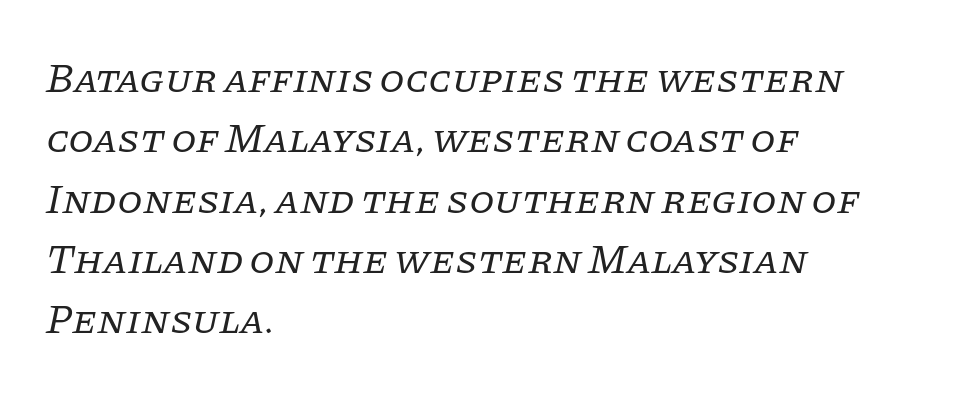
The image shows 41 px regular-weight serif type, italic (leaning right); set left-aligned, normal line spacing (1.47x), normal letter spacing, not underlined; low stroke contrast and a large x-height.
